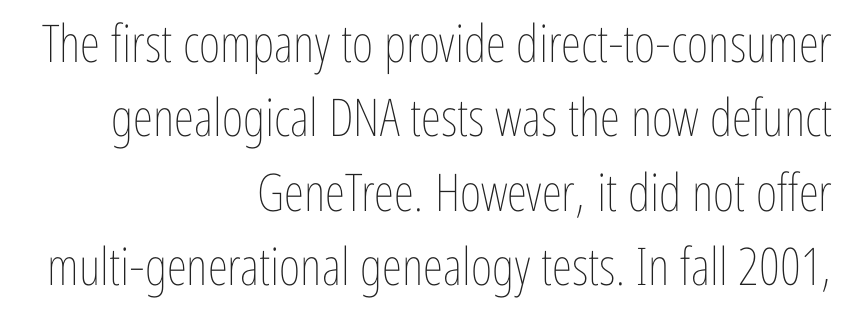
{"italic": "no", "bold": "no", "weight": "thin", "width": "condensed", "stroke_contrast": "low", "x_height": "medium", "monospaced": "no", "underline": "no", "align": "right", "line_spacing": "normal", "line_spacing_ratio": 1.43, "letter_spacing": "normal", "letter_spacing_em": 0.0, "glyph_px": 52}
